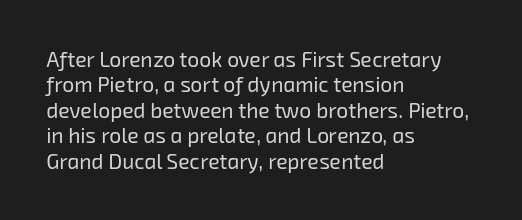
{"bold": "no", "underline": "no", "align": "left", "line_spacing_ratio": 1.21, "letter_spacing": "normal", "letter_spacing_em": 0.0, "glyph_px": 21}
